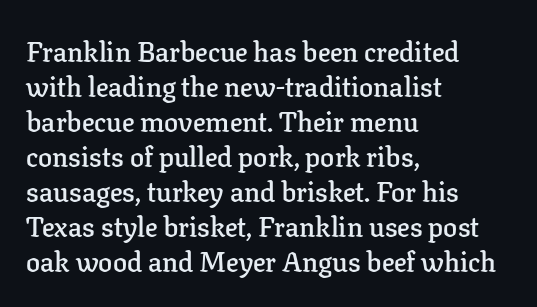
A bit beefed up — I'd call it semibold rather than bold. The type is set solid horizontally, with unmodified tracking. The block of text has a typical density, with ordinary space between rows. This sample is left-justified, so line endings fall wherever the words run out.
